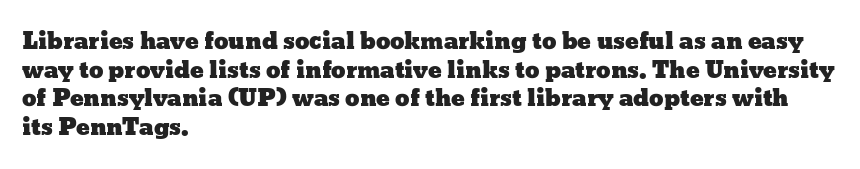
{"italic": "no", "underline": "no", "align": "left", "line_spacing": "normal", "line_spacing_ratio": 1.25, "letter_spacing": "normal", "letter_spacing_em": 0.0, "glyph_px": 23}
